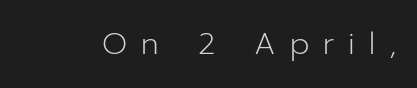
Q: Is the text bold? A: No.
Q: Is the text italic (slanted)? A: No, it is upright.
Q: Is the typeface a serif or a sans-serif typeface? A: Sans-serif.
Q: Is the text underlined? A: No.
Q: Is the spacing between letters normal or unusually wide? A: Unusually wide.
Q: Width (condensed, normal, or wide)? A: Normal.
Q: Stroke contrast? A: Low.
Q: x-height? A: Medium.
Q: Monospaced? A: No.
